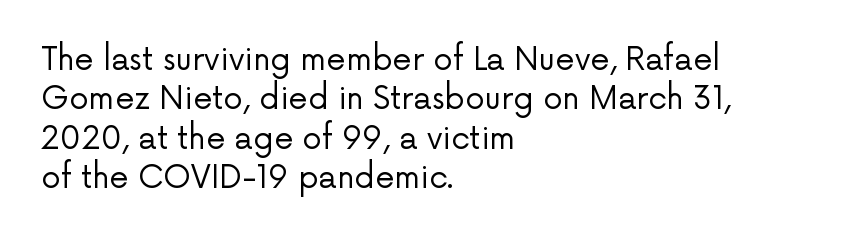
The image shows 31 px regular-weight sans-serif type, upright; set left-aligned, normal line spacing (1.27x), normal letter spacing, not underlined; low stroke contrast and a medium x-height.
